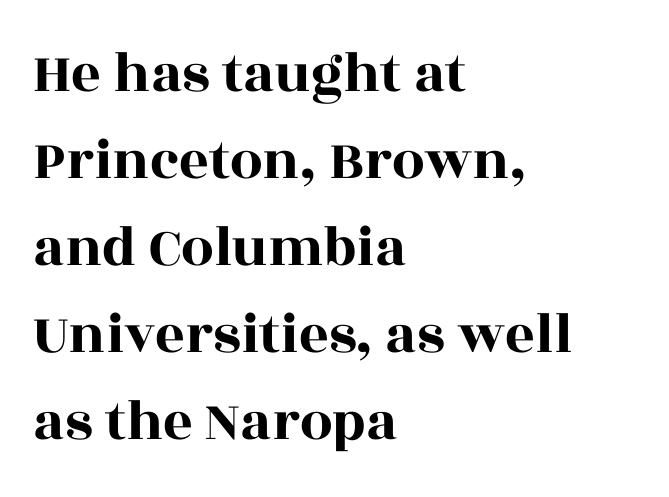
{"serif": "yes", "italic": "no", "width": "wide", "x_height": "large", "monospaced": "no", "underline": "no", "align": "left", "line_spacing": "normal", "line_spacing_ratio": 1.5, "letter_spacing": "normal", "letter_spacing_em": 0.0, "glyph_px": 58}
